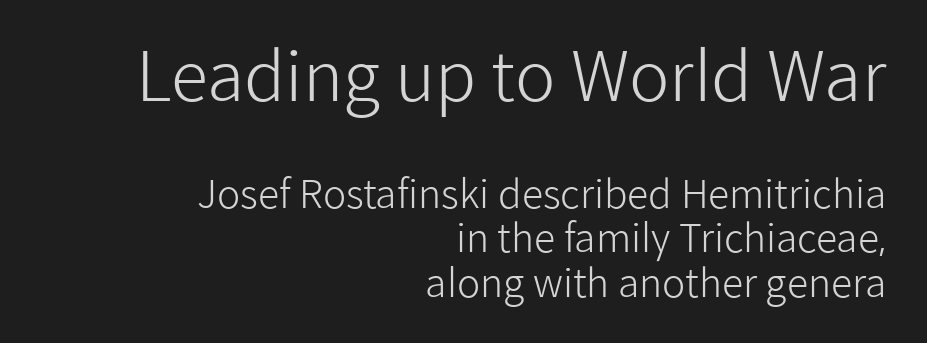
Lines of text with bare space underneath. The typesetter chose a ragged-left arrangement here. The face used here is rendered with its standard letterfit. Students, observe: this is what under-led, compact text looks like.
